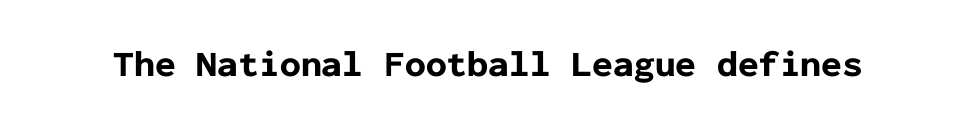
The image shows 37 px bold sans-serif type, upright, monospaced; set normal letter spacing, not underlined; low stroke contrast and a medium x-height.
